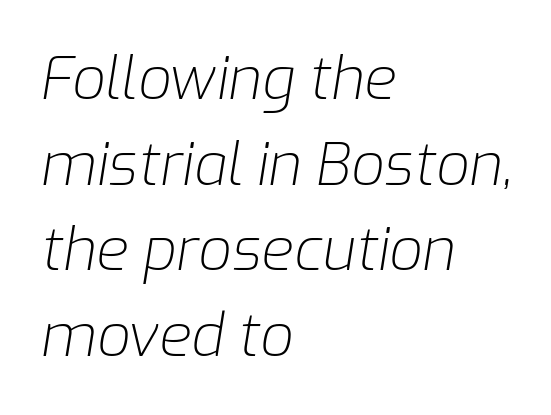
The compositor pushed each line to the left boundary. Between one letter and the next there's only the usual sliver of space. Quick note: underline off. What's the leading like? Ordinary, nothing unusual. Stems and bowls with no extra thickness — not bold. Posture: slanted.
